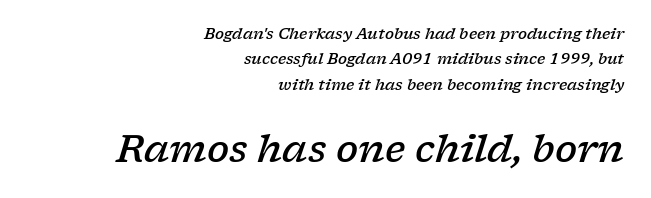
{"serif": "yes", "italic": "yes", "lean": "right", "slant_degrees": 17, "bold": "semi", "weight": "semibold", "width": "wide", "stroke_contrast": "low", "x_height": "medium", "monospaced": "no", "underline": "no", "align": "right", "line_spacing": "normal", "line_spacing_ratio": 1.69, "letter_spacing": "normal", "letter_spacing_em": 0.0, "larger_block": "second", "size_ratio": 2.47, "glyph_px": 37}
